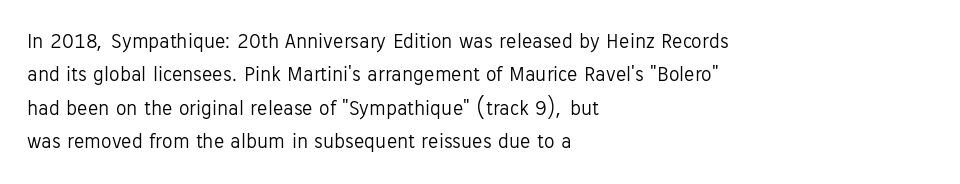
The image shows 21 px text type, upright; set left-aligned, normal line spacing (1.59x), normal letter spacing, not underlined.
